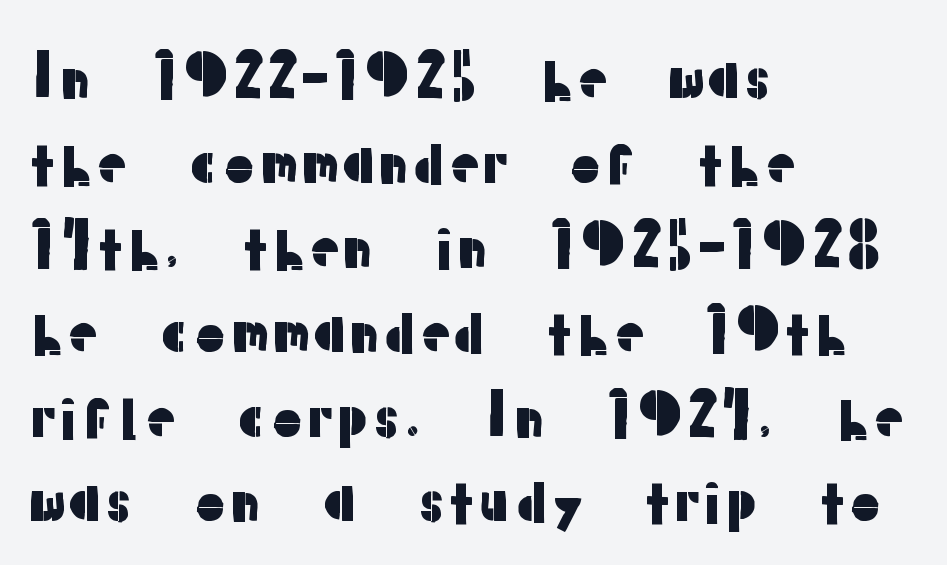
All the whitespace from short lines collects on the right. Is there much room between lines? A standard amount, neither cramped nor airy. The passage shown is typed in a proportional face where columns would drift. The space beneath each line is pristine and unruled.
